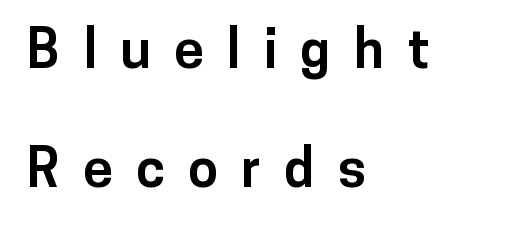
Q: Is the text bold? A: Yes.
Q: Is the text italic (slanted)? A: No, it is upright.
Q: Is the typeface a serif or a sans-serif typeface? A: Sans-serif.
Q: Is the text underlined? A: No.
Q: How is the paragraph aligned? A: Left-aligned.
Q: Is the spacing between letters normal or unusually wide? A: Unusually wide.
Q: Is the spacing between lines tight, normal or loose? A: Loose.
Q: Width (condensed, normal, or wide)? A: Normal.
Q: Stroke contrast? A: Low.
Q: x-height? A: Medium.
Q: Monospaced? A: No.
